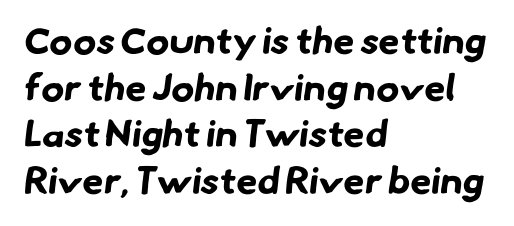
The image shows 38 px bold sans-serif type; set left-aligned, line spacing 1.23x, normal letter spacing, not underlined; low stroke contrast and a small x-height.
